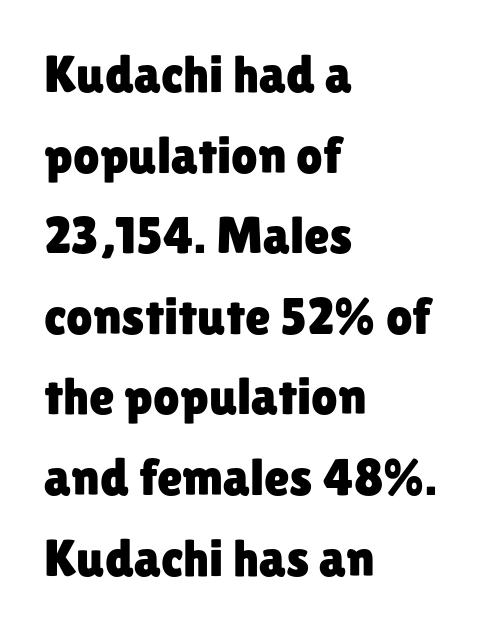
The text was rendered using a sans face with plain stroke endings. Is there much room between lines? A standard amount, neither cramped nor airy. The passage shown is typed in a proportional face where columns would drift. A typesetter would call this zero additional tracking. Descenders are the only things crossing below the line.
